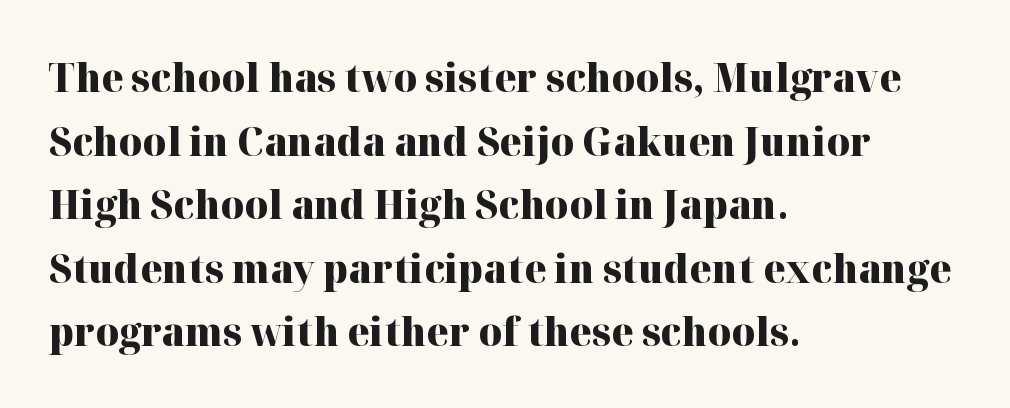
Q: Is the text bold? A: Yes.
Q: Is the text italic (slanted)? A: No, it is upright.
Q: Is the typeface a serif or a sans-serif typeface? A: Serif.
Q: Is the text underlined? A: No.
Q: How is the paragraph aligned? A: Left-aligned.
Q: Is the spacing between letters normal or unusually wide? A: Normal.
Q: Is the spacing between lines tight, normal or loose? A: Normal.
Q: Width (condensed, normal, or wide)? A: Normal.
Q: Stroke contrast? A: High.
Q: x-height? A: Medium.
Q: Monospaced? A: No.
